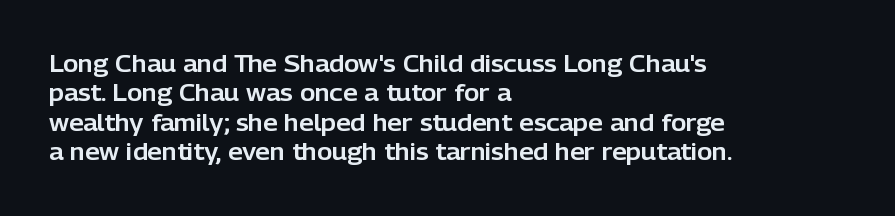
One-word summary of the alignment: left. Posture: vertical. The tracking reads as untouched default to a designer's eye. Each row of text sits above clean, open space. Does the leading feel generous? No, just average.
